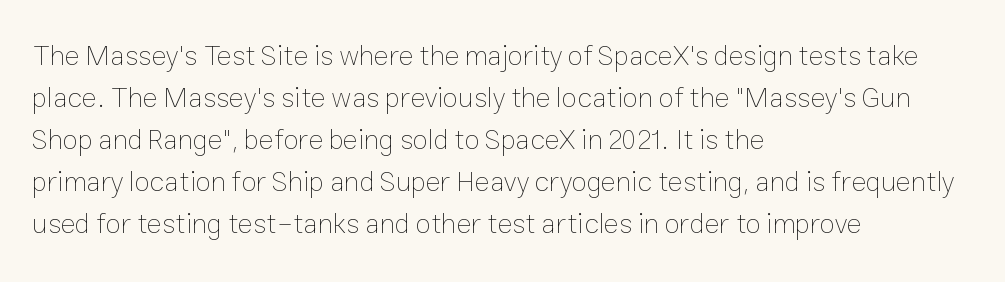
The image shows 28 px thin type, upright; set left-aligned, normal line spacing (1.5x), normal letter spacing, not underlined; low stroke contrast and a medium x-height.
